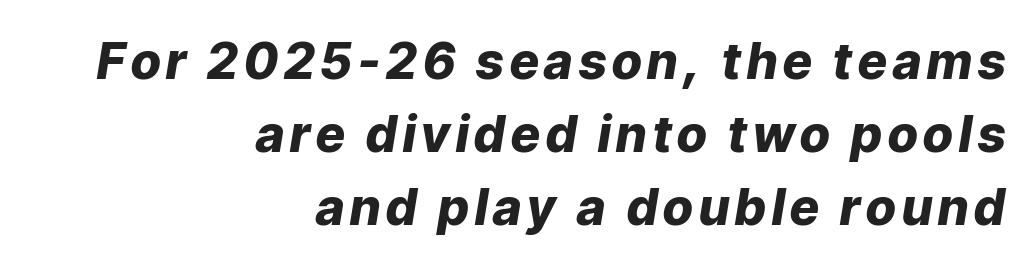
Q: Is the text bold? A: Yes.
Q: Is the text italic (slanted)? A: Yes, it leans right by about 9 degrees.
Q: Is the text underlined? A: No.
Q: How is the paragraph aligned? A: Right-aligned.
Q: Is the spacing between lines tight, normal or loose? A: Normal.
Q: Width (condensed, normal, or wide)? A: Normal.
Q: Stroke contrast? A: Low.
Q: x-height? A: Medium.
Q: Monospaced? A: No.
